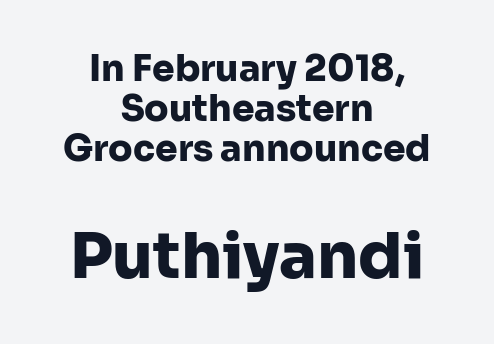
Character widths vary here, with narrow letters taking less room than wide ones. The letterforms sit shoulder to shoulder at normal distance. You get the small type first, then a jump to larger type. The baseline area is clear.
